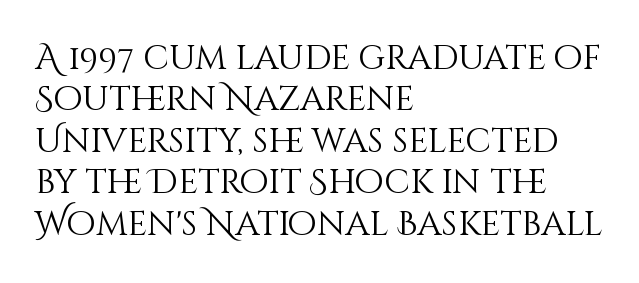
Q: Is the text bold? A: No.
Q: Is the text italic (slanted)? A: No, it is upright.
Q: Is the text underlined? A: No.
Q: How is the paragraph aligned? A: Left-aligned.
Q: Is the spacing between letters normal or unusually wide? A: Normal.
Q: Width (condensed, normal, or wide)? A: Normal.
Q: Stroke contrast? A: Medium.
Q: x-height? A: Large.
Q: Monospaced? A: No.
